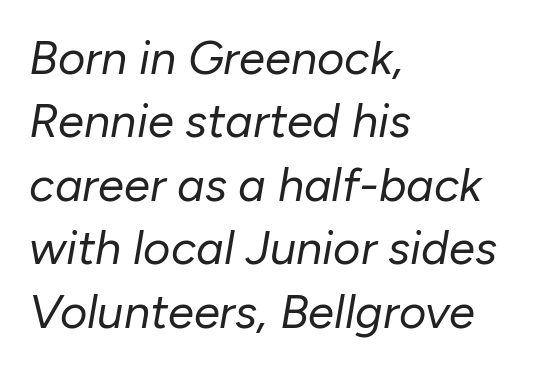
Q: Is the text bold? A: No.
Q: Is the text italic (slanted)? A: Yes, it leans right by about 10 degrees.
Q: Is the text underlined? A: No.
Q: How is the paragraph aligned? A: Left-aligned.
Q: Is the spacing between letters normal or unusually wide? A: Normal.
Q: Is the spacing between lines tight, normal or loose? A: Normal.
Q: Width (condensed, normal, or wide)? A: Normal.
Q: Stroke contrast? A: Low.
Q: x-height? A: Medium.
Q: Monospaced? A: No.
